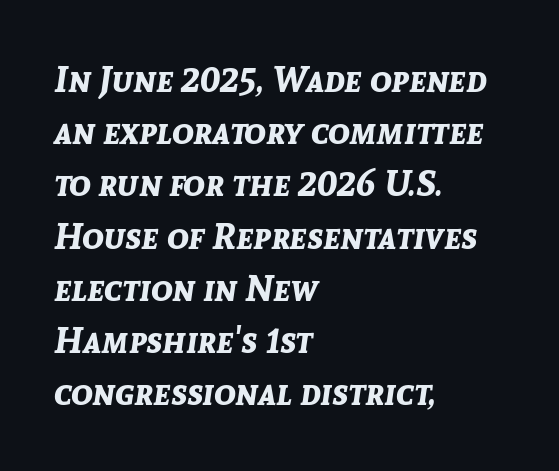
Q: Is the text bold? A: Yes.
Q: Is the text italic (slanted)? A: Yes, it leans right by about 8 degrees.
Q: Is the text underlined? A: No.
Q: How is the paragraph aligned? A: Left-aligned.
Q: Is the spacing between letters normal or unusually wide? A: Normal.
Q: Is the spacing between lines tight, normal or loose? A: Normal.
Q: Width (condensed, normal, or wide)? A: Normal.
Q: Stroke contrast? A: Low.
Q: x-height? A: Medium.
Q: Monospaced? A: No.
